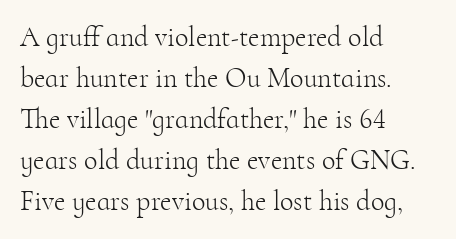
Q: Is the text bold? A: No.
Q: Is the text italic (slanted)? A: No, it is upright.
Q: Is the typeface a serif or a sans-serif typeface? A: Serif.
Q: Is the text underlined? A: No.
Q: How is the paragraph aligned? A: Left-aligned.
Q: Is the spacing between letters normal or unusually wide? A: Normal.
Q: Is the spacing between lines tight, normal or loose? A: Normal.
Q: Width (condensed, normal, or wide)? A: Normal.
Q: Stroke contrast? A: High.
Q: x-height? A: Small.
Q: Monospaced? A: No.
